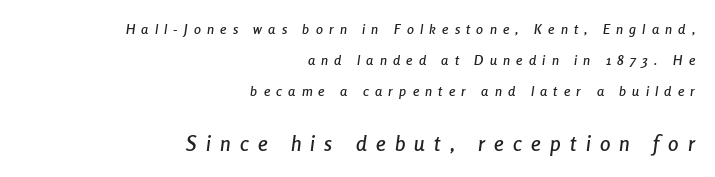
{"italic": "yes", "lean": "right", "slant_degrees": 8, "underline": "no", "align": "right", "line_spacing": "loose", "line_spacing_ratio": 2.23, "letter_spacing": "wide", "letter_spacing_em": 0.44, "larger_block": "second", "size_ratio": 1.5, "glyph_px": 21}
